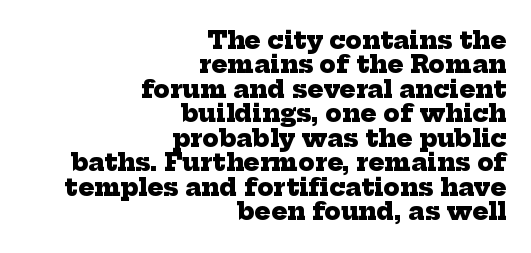
Q: Is the text bold? A: Yes.
Q: Is the text underlined? A: No.
Q: How is the paragraph aligned? A: Right-aligned.
Q: Is the spacing between letters normal or unusually wide? A: Normal.
Q: Is the spacing between lines tight, normal or loose? A: Tight.
